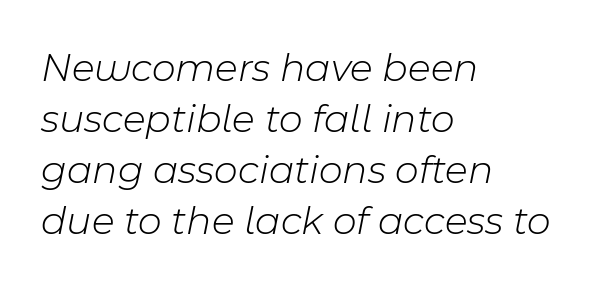
{"italic": "yes", "lean": "right", "slant_degrees": 11, "bold": "no", "weight": "light", "width": "normal", "stroke_contrast": "low", "x_height": "medium", "monospaced": "no", "underline": "no", "align": "left", "line_spacing_ratio": 1.24, "letter_spacing": "normal", "letter_spacing_em": 0.0, "glyph_px": 41}
